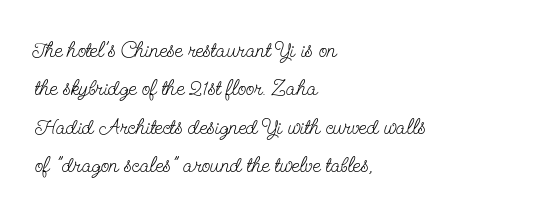
The image shows 22 px text type; set left-aligned, line spacing 1.75x, normal letter spacing, not underlined.
